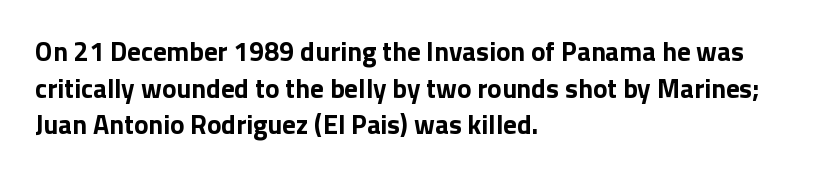
{"italic": "no", "bold": "yes", "underline": "no", "align": "left", "line_spacing": "normal", "line_spacing_ratio": 1.36, "letter_spacing": "normal", "letter_spacing_em": 0.0, "glyph_px": 27}
